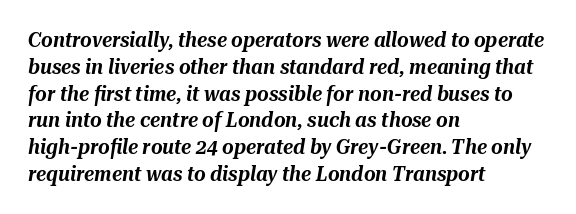
{"italic": "yes", "lean": "right", "slant_degrees": 10, "underline": "no", "align": "left", "line_spacing": "normal", "line_spacing_ratio": 1.34, "letter_spacing": "normal", "letter_spacing_em": 0.0, "glyph_px": 20}
